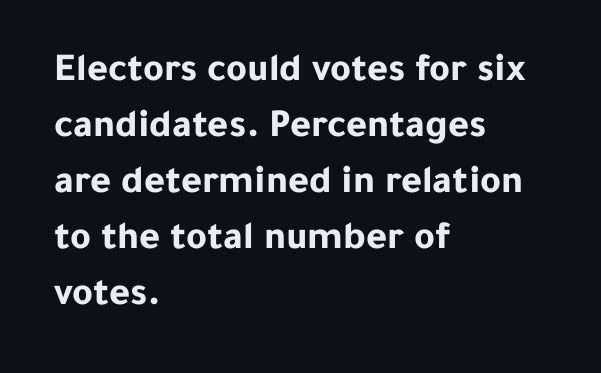
The image shows 40 px bold sans-serif type, upright; set left-aligned, normal line spacing (1.4x), normal letter spacing, not underlined; low stroke contrast and a medium x-height.
